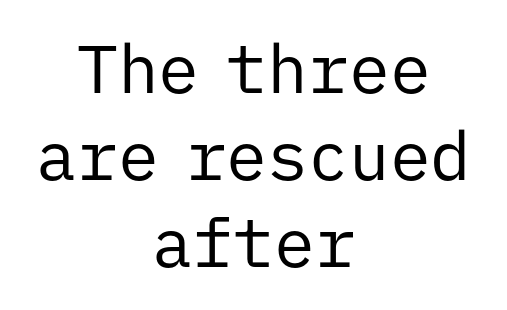
The image shows 68 px regular-weight sans-serif type, upright, monospaced; set centered, normal line spacing (1.28x), normal letter spacing, not underlined; low stroke contrast and a medium x-height.
